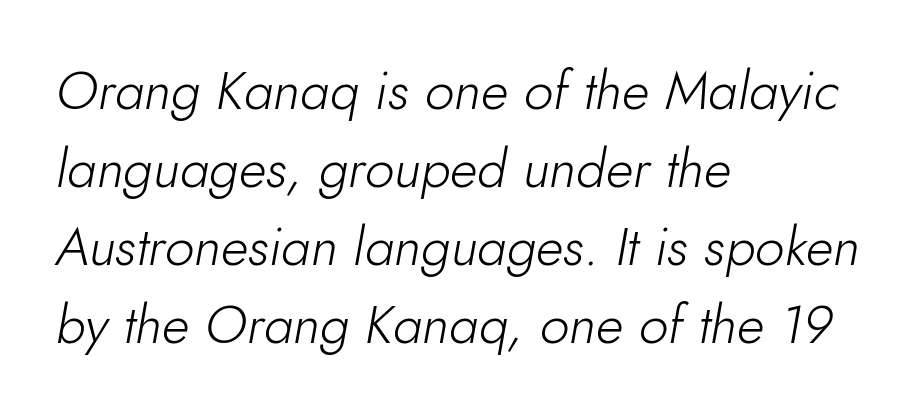
Do the characters align in a grid? No, the font is proportional. The face used here has a pronounced slope to its letters. This rendering uses left alignment, leaving the right contour irregular. Letter spacing: default.
